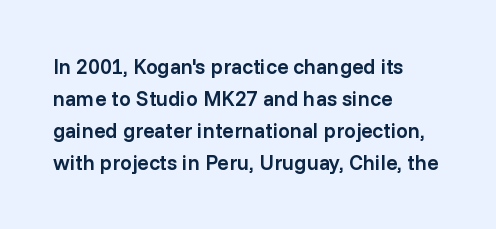
No word sits above an underline. This sample is left-justified, so line endings fall wherever the words run out. Honestly, the row spacing looks completely unremarkable. Students, this is semibold: more ink than regular, less than bold.
